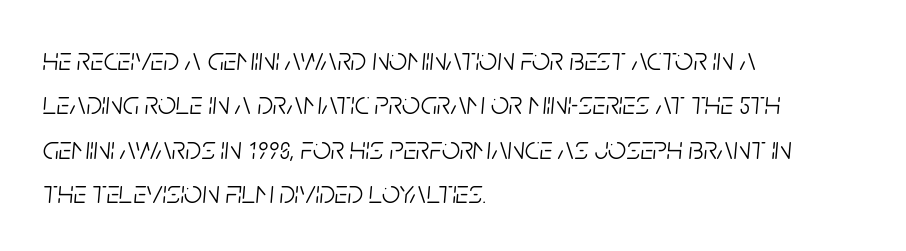
Anything drawn beneath the words? Only blank space. Slanted lettering throughout. The face used here is rendered with its standard letterfit. The letters advance in unequal steps, a hallmark of proportional type. This is not heavy type; no bold has been used.
